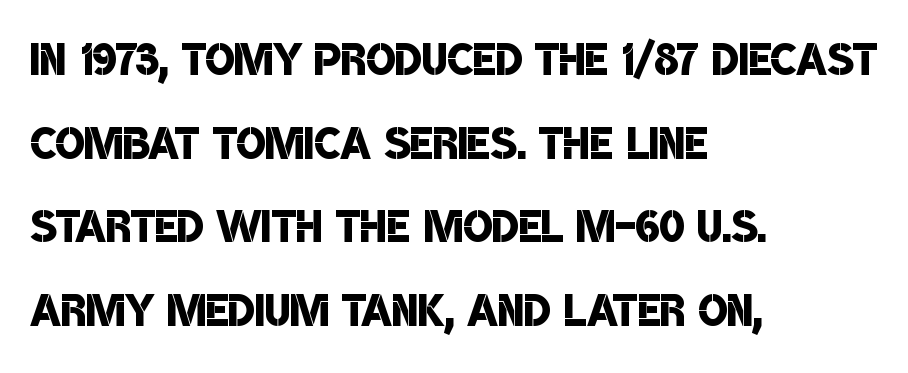
The image shows 61 px semibold, condensed sans-serif type; set left-aligned, normal line spacing (1.37x), normal letter spacing, not underlined; low stroke contrast and a large x-height.
